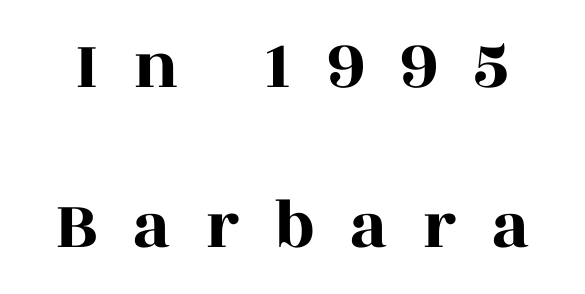
Q: Is the text italic (slanted)? A: No, it is upright.
Q: Is the typeface a serif or a sans-serif typeface? A: Serif.
Q: Is the text underlined? A: No.
Q: Is the spacing between letters normal or unusually wide? A: Unusually wide.
Q: Is the spacing between lines tight, normal or loose? A: Loose.
Q: Width (condensed, normal, or wide)? A: Wide.
Q: x-height? A: Large.
Q: Monospaced? A: No.
